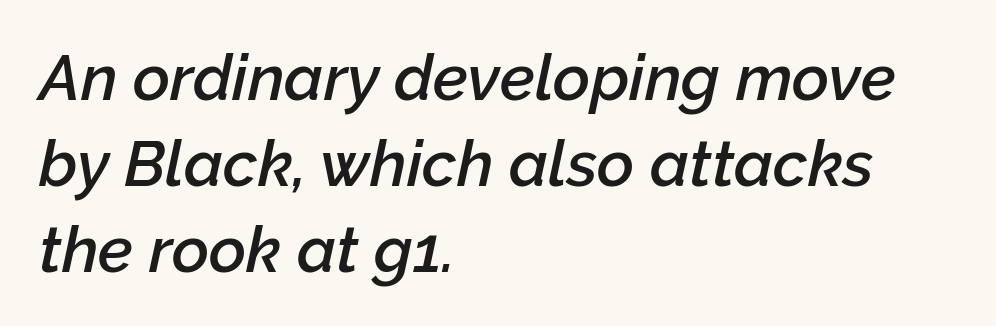
The image shows 64 px semibold type, italic (leaning right); set left-aligned, normal line spacing (1.34x), normal letter spacing, not underlined; low stroke contrast and a medium x-height.
